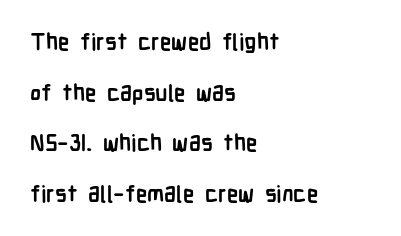
The image shows 23 px bold type, upright; set left-aligned, loose line spacing (2.2x), normal letter spacing, not underlined.
